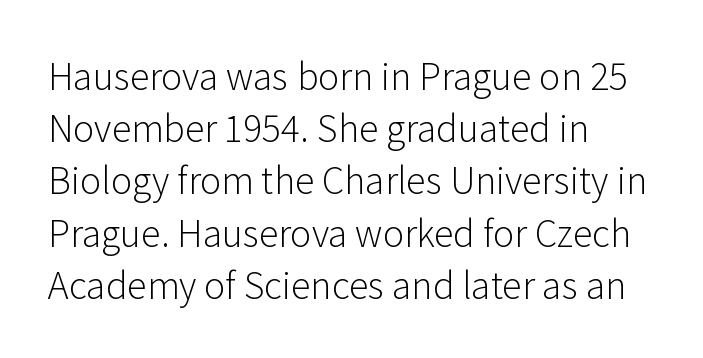
The image shows 36 px light sans-serif type, upright; set left-aligned, normal line spacing (1.45x), normal letter spacing, not underlined; low stroke contrast and a medium x-height.
